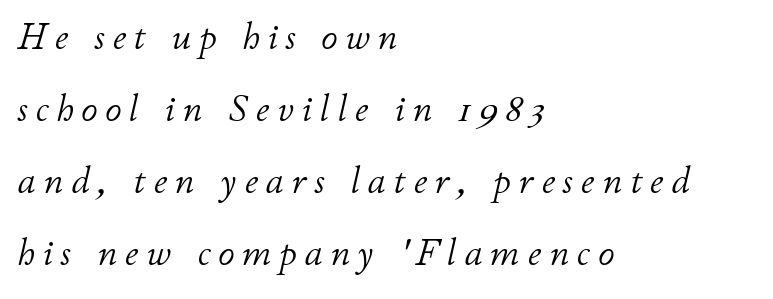
A bare baseline throughout the passage. Here the designer chose a conventional face with non-uniform glyph widths. Successive baselines arrive slowly, with a big drop between each. Short note: letters widely spaced. Yep, that's italic — everything's leaning. The passage is arranged the way most books set body copy — flush left.
